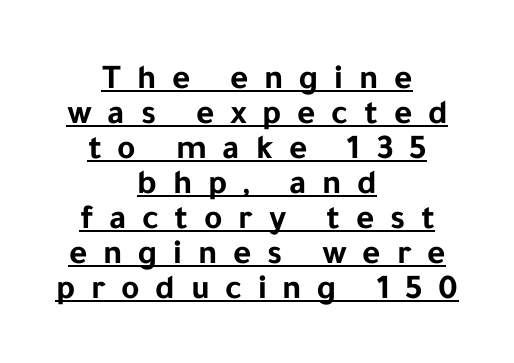
The image shows 35 px bold sans-serif type, upright; set centered, tight line spacing (1.0x), unusually wide letter spacing (+0.45 em), underlined; low stroke contrast and a medium x-height.
